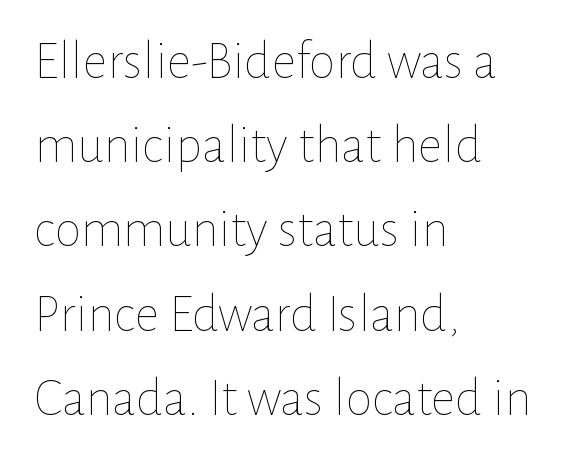
The letters advance in unequal steps, a hallmark of proportional type. Italic? Not at all — the glyphs are vertical. No chunkiness to these letters — they're not bold. These lines sit exactly where default settings would place them. Beneath every word, the page is bare.
